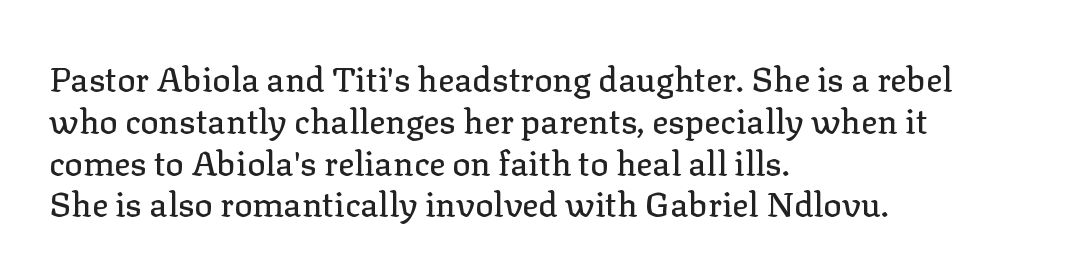
The image shows 34 px serif type, upright; set left-aligned, line spacing 1.23x, normal letter spacing, not underlined; low stroke contrast and a medium x-height.
